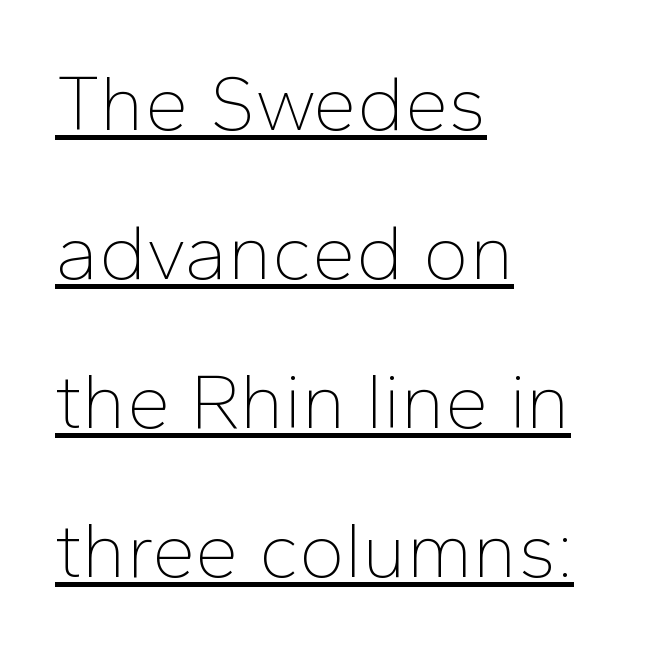
Q: Is the text bold? A: No.
Q: Is the text italic (slanted)? A: No, it is upright.
Q: Is the typeface a serif or a sans-serif typeface? A: Sans-serif.
Q: Is the text underlined? A: Yes.
Q: How is the paragraph aligned? A: Left-aligned.
Q: Is the spacing between letters normal or unusually wide? A: Normal.
Q: Is the spacing between lines tight, normal or loose? A: Loose.
Q: Width (condensed, normal, or wide)? A: Normal.
Q: Stroke contrast? A: Low.
Q: x-height? A: Medium.
Q: Monospaced? A: No.
